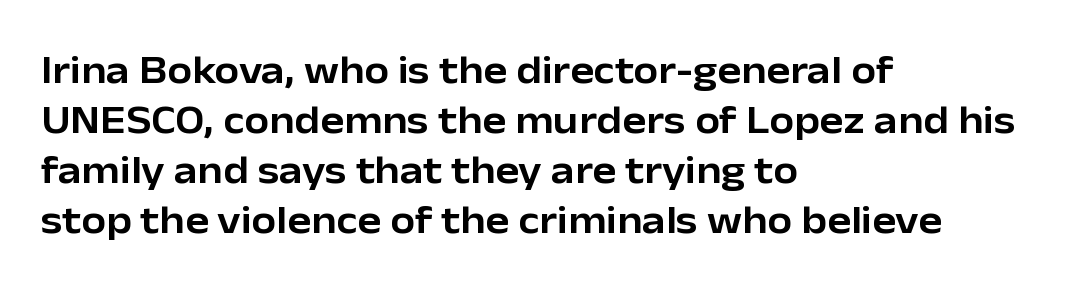
The image shows 40 px sans-serif type, upright; set left-aligned, normal line spacing (1.25x), normal letter spacing, not underlined; low stroke contrast and a medium x-height.
